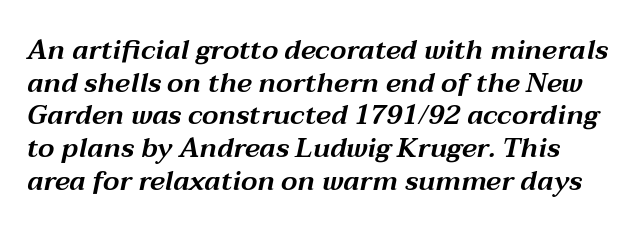
Q: Is the text italic (slanted)? A: Yes, it leans right by about 12 degrees.
Q: Is the text underlined? A: No.
Q: Is the spacing between letters normal or unusually wide? A: Normal.
